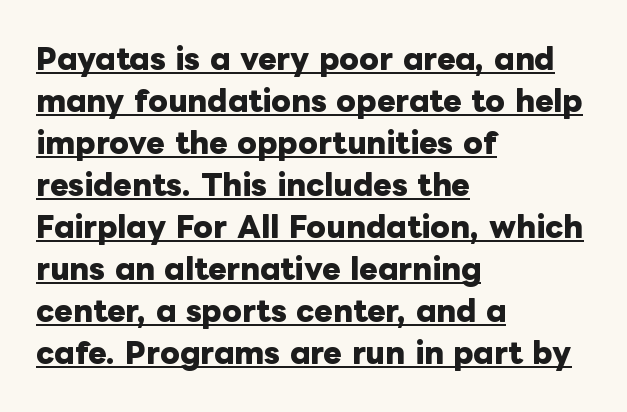
Q: Is the text bold? A: Yes.
Q: Is the text italic (slanted)? A: No, it is upright.
Q: Is the text underlined? A: Yes.
Q: How is the paragraph aligned? A: Left-aligned.
Q: Is the spacing between letters normal or unusually wide? A: Normal.
Q: Is the spacing between lines tight, normal or loose? A: Normal.
Q: Width (condensed, normal, or wide)? A: Normal.
Q: Stroke contrast? A: Low.
Q: x-height? A: Medium.
Q: Monospaced? A: No.
